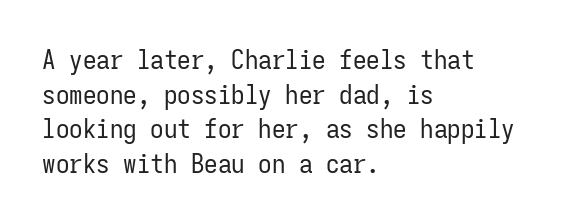
{"italic": "no", "bold": "no", "underline": "no", "align": "left", "line_spacing": "normal", "line_spacing_ratio": 1.28, "letter_spacing": "normal", "letter_spacing_em": 0.0, "glyph_px": 27}
